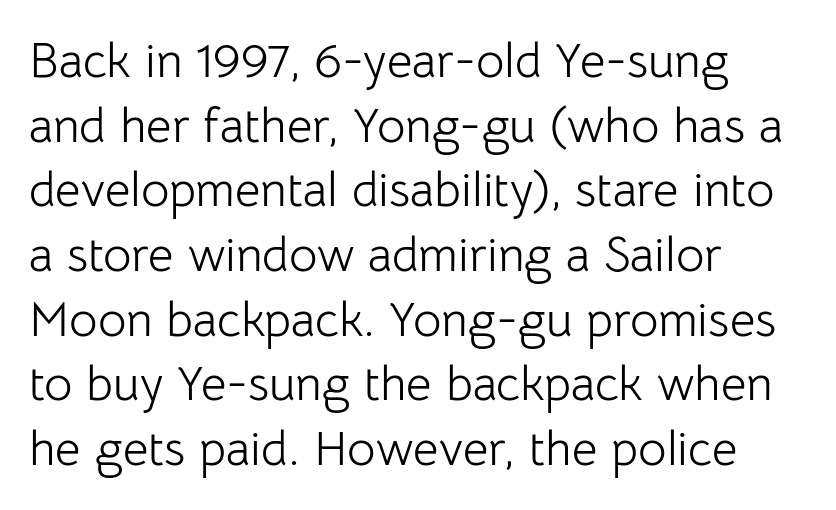
Alignment: flush left. Weight: in the light-to-regular range. Each letter's strokes conclude bluntly, with no projecting serifs. The baseline area is clear.
